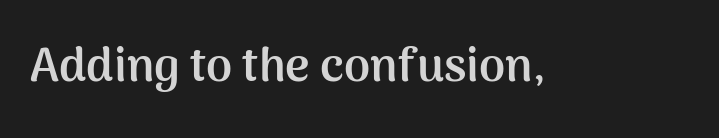
The image shows 47 px semibold sans-serif type, upright; set normal letter spacing, not underlined; medium stroke contrast and a medium x-height.
